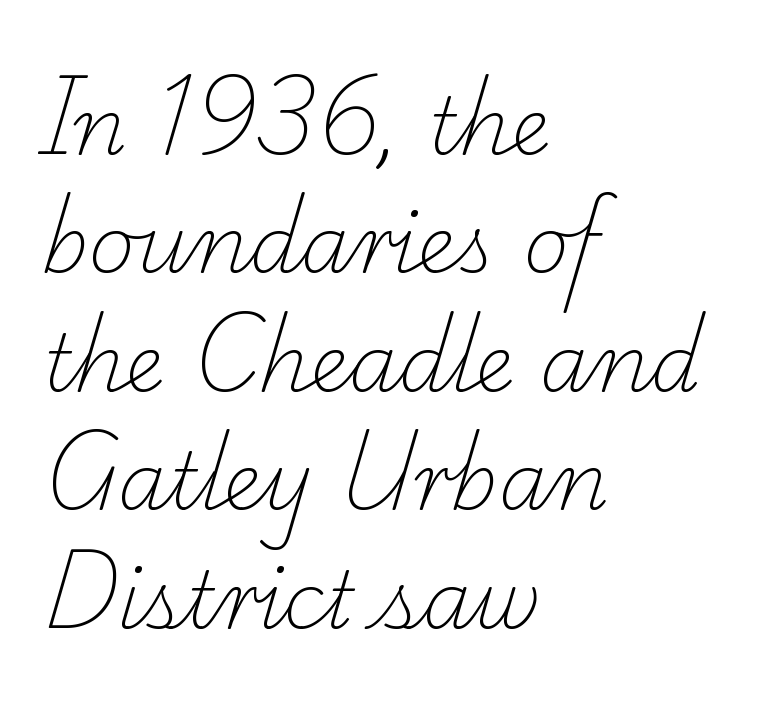
The leading is moderate, giving the passage an even texture. Caption: multi-line text, flush left, ragged right. Look at the tracking — it's just the regular setting, nothing added. The rendering uses natural spacing where letterforms have individual widths. Letters rest on an invisible, unmarked baseline.
